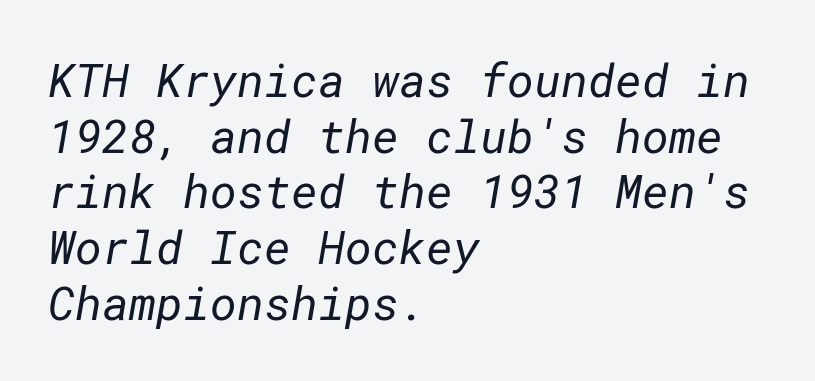
{"serif": "no", "bold": "no", "weight": "regular", "width": "normal", "stroke_contrast": "low", "x_height": "medium", "underline": "no", "align": "left", "line_spacing_ratio": 1.21, "letter_spacing": "normal", "letter_spacing_em": 0.0, "glyph_px": 46}
